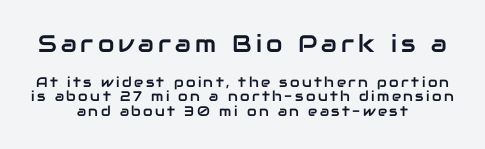
Rule under the text: the space is simply empty. Horizontal alignment here is central, giving a formal, balanced look. What's the leading like? Squeezed, with rows nearly overlapping. These two chunks differ in scale, with the top chunk taking the larger measure. If you drew a line through each stem, it would be perfectly vertical.
